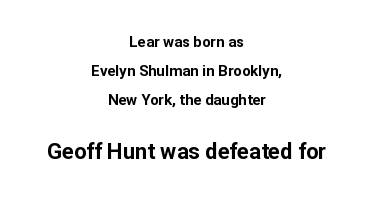
The image shows 22 px bold type, upright; set centered, loose line spacing (1.95x), normal letter spacing, not underlined; the second (bottom) block is 1.47x larger.
